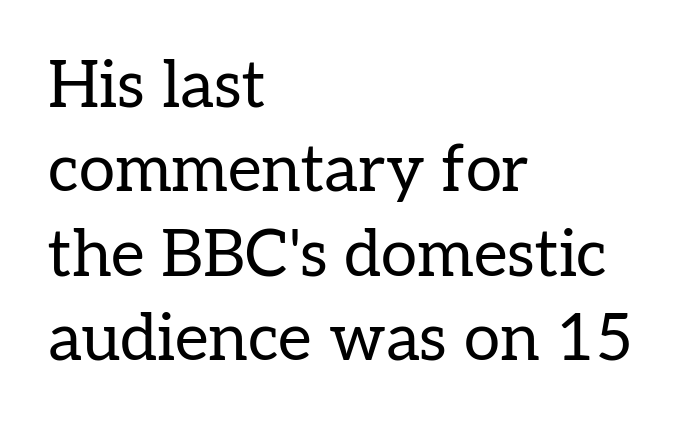
The image shows 65 px regular-weight serif type, upright; set left-aligned, normal line spacing (1.3x), normal letter spacing, not underlined; low stroke contrast and a medium x-height.
